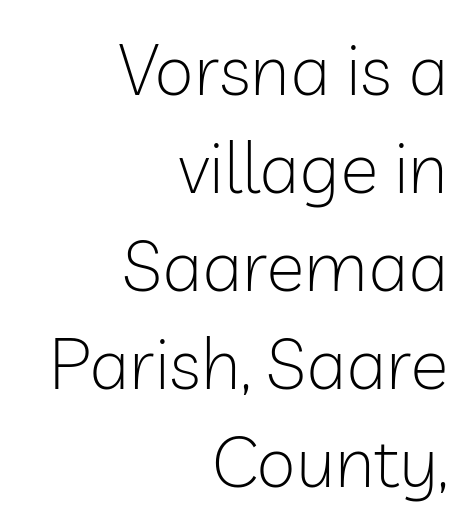
{"serif": "no", "italic": "no", "bold": "no", "weight": "light", "width": "normal", "stroke_contrast": "low", "x_height": "medium", "monospaced": "no", "underline": "no", "align": "right", "line_spacing": "normal", "line_spacing_ratio": 1.36, "letter_spacing": "normal", "letter_spacing_em": 0.0, "glyph_px": 72}
